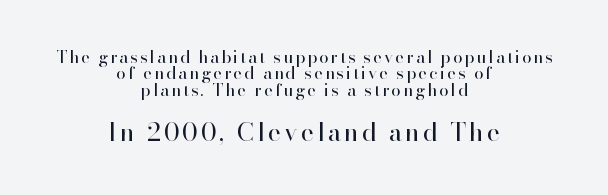
{"italic": "no", "bold": "no", "underline": "no", "align": "center", "line_spacing": "tight", "line_spacing_ratio": 0.97, "larger_block": "second", "size_ratio": 1.47, "glyph_px": 25}
